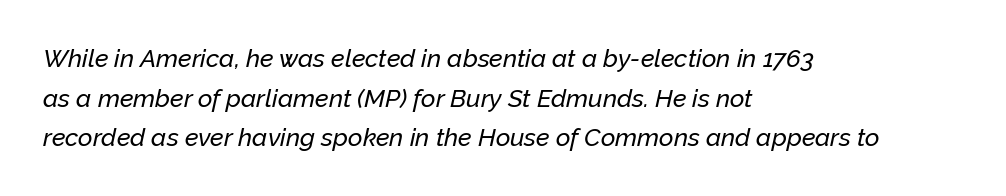
Q: Is the text italic (slanted)? A: Yes, it leans right by about 12 degrees.
Q: Is the text underlined? A: No.
Q: How is the paragraph aligned? A: Left-aligned.
Q: Is the spacing between letters normal or unusually wide? A: Normal.
Q: Is the spacing between lines tight, normal or loose? A: Normal.
